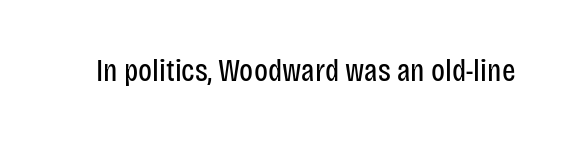
{"serif": "no", "italic": "no", "bold": "no", "weight": "regular", "width": "condensed", "stroke_contrast": "low", "x_height": "large", "monospaced": "no", "underline": "no", "letter_spacing": "normal", "letter_spacing_em": 0.0, "glyph_px": 32}
